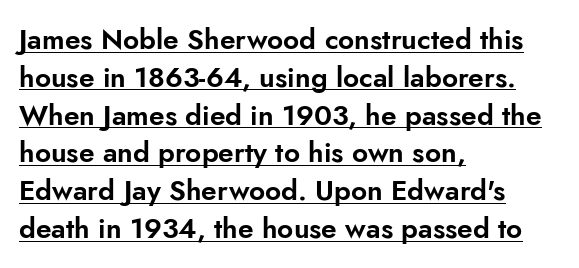
The image shows 28 px sans-serif type, upright; set left-aligned, normal line spacing (1.35x), normal letter spacing, underlined; low stroke contrast and a small x-height.
